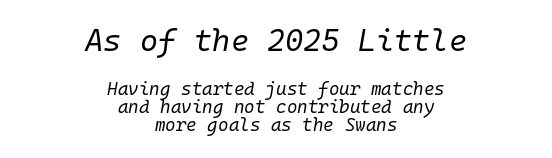
The image shows 31 px regular-weight type, italic (leaning right), monospaced; set centered, tight line spacing (1.0x), normal letter spacing, not underlined; the first (top) block is 1.72x larger; low stroke contrast and a medium x-height.
